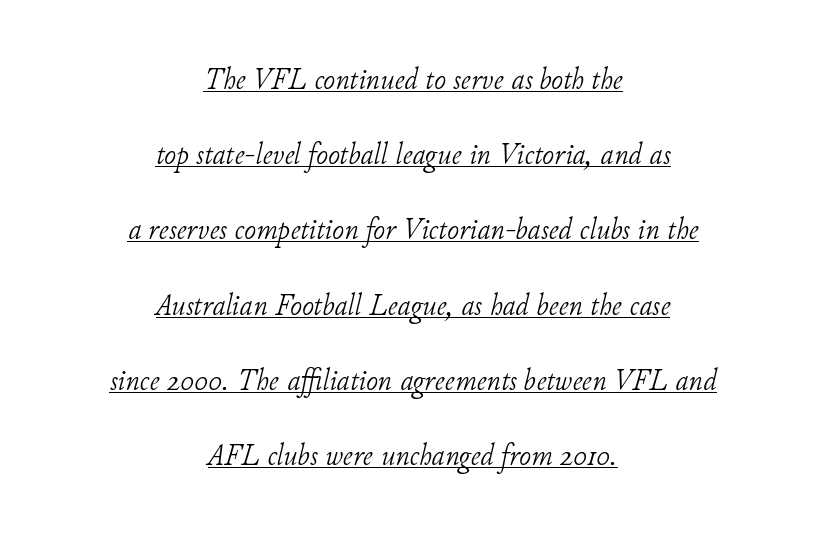
The image shows 32 px light serif type, italic (leaning right); set centered, loose line spacing (2.35x), normal letter spacing, underlined; low stroke contrast and a small x-height.
